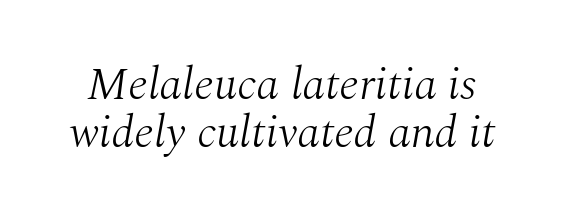
Q: Is the text bold? A: No.
Q: Is the text italic (slanted)? A: Yes, it leans right by about 10 degrees.
Q: Is the typeface a serif or a sans-serif typeface? A: Serif.
Q: Is the text underlined? A: No.
Q: Is the spacing between letters normal or unusually wide? A: Normal.
Q: Is the spacing between lines tight, normal or loose? A: Tight.
Q: Width (condensed, normal, or wide)? A: Normal.
Q: Stroke contrast? A: Medium.
Q: x-height? A: Medium.
Q: Monospaced? A: No.
